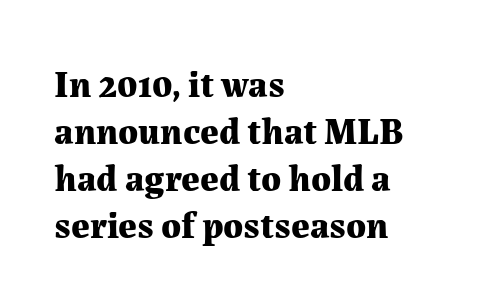
Check the space under the baseline: it is left empty. The letters stand straight up with perfectly vertical stems. The type family on display is of the serif kind. Nothing unusual about the tracking: characters are spaced as the font intends. Line spacing here is normal. I'd describe the lettering as bold — thick and assertive.
